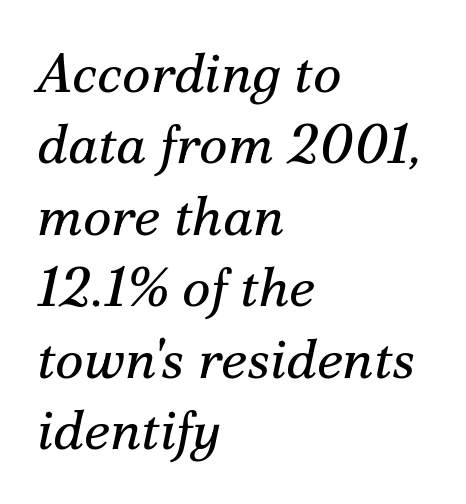
The image shows 55 px regular-weight serif type, italic (leaning right); set left-aligned, normal line spacing (1.3x), normal letter spacing, not underlined; medium stroke contrast and a small x-height.
